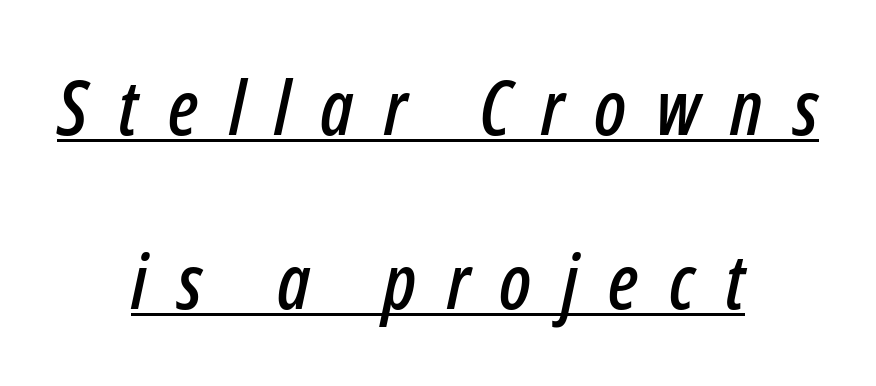
The image shows 76 px condensed type, italic (leaning right); set centered, loose line spacing (2.29x), unusually wide letter spacing (+0.4 em), underlined; low stroke contrast and a medium x-height.
